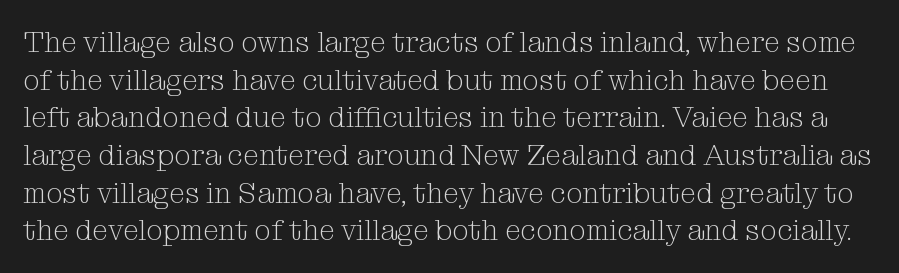
Plain, unruled lines of type. These lines are rendered in a variable-pitch font. Short note: letters normally spaced. Little horizontal feet cap the strokes, marking this as serif type. Each new line begins a customary step beneath the previous one.
